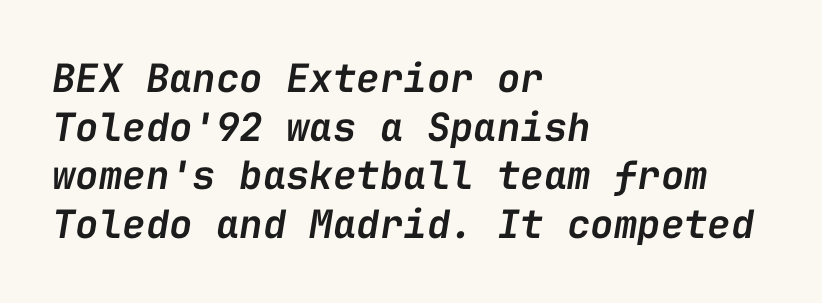
The typography opts for an oblique posture over an upright one. The glyphs have the mass of a demibold cut, below bold. This sample keeps an unexceptional amount of space between lines. Each word holds together tightly as a unit, with standard inter-letter gaps.
